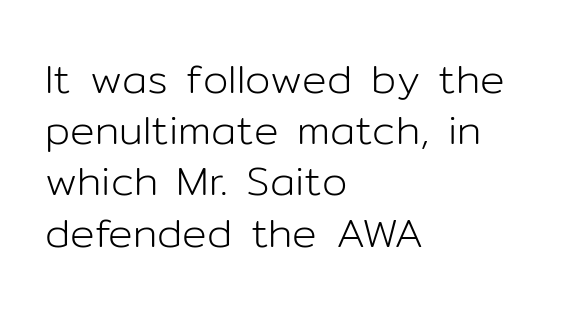
Notice how the passage keeps a crisp vertical edge on the left only. The rows are spaced the way most documents space them. Every character sits straight up, as roman type does. Looks like regular typesetting: each glyph gets only the width it needs. Stroke thickness stays within the range of a standard reading face or lighter. Letter spacing: default.
